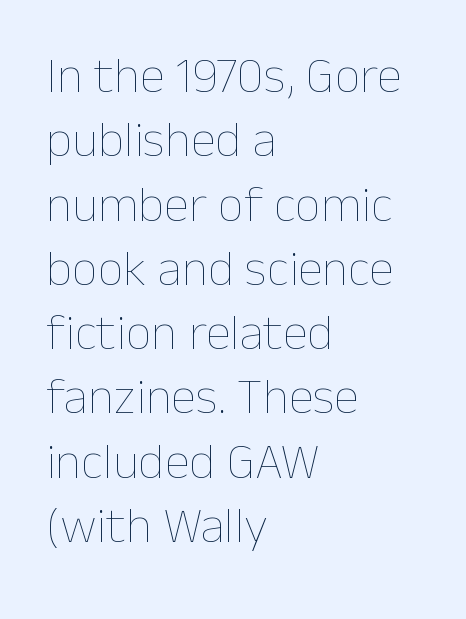
The image shows 51 px thin type, upright; set left-aligned, normal line spacing (1.26x), normal letter spacing, not underlined; low stroke contrast and a medium x-height.
